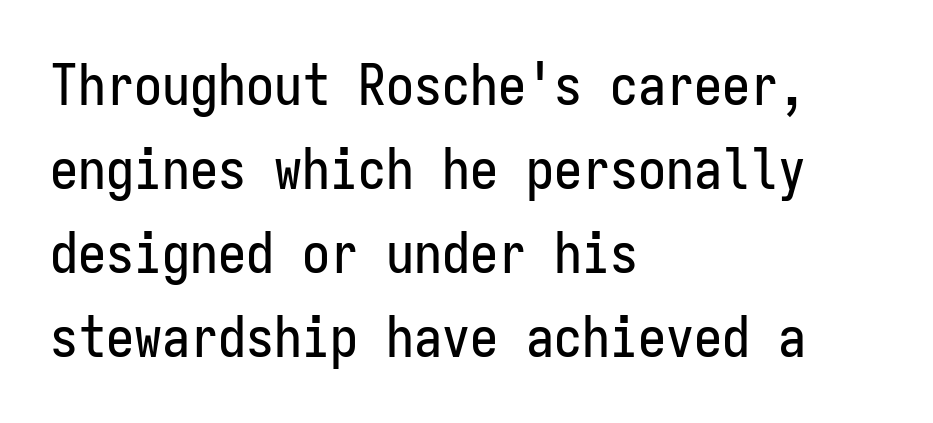
{"serif": "no", "italic": "no", "width": "condensed", "stroke_contrast": "low", "x_height": "medium", "monospaced": "yes", "underline": "no", "align": "left", "line_spacing": "normal", "line_spacing_ratio": 1.5, "letter_spacing": "normal", "letter_spacing_em": 0.0, "glyph_px": 56}
